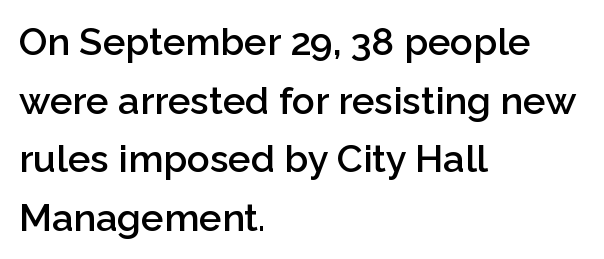
Q: Is the text bold? A: Semi-bold.
Q: Is the text italic (slanted)? A: No, it is upright.
Q: Is the typeface a serif or a sans-serif typeface? A: Sans-serif.
Q: Is the text underlined? A: No.
Q: How is the paragraph aligned? A: Left-aligned.
Q: Is the spacing between letters normal or unusually wide? A: Normal.
Q: Is the spacing between lines tight, normal or loose? A: Normal.
Q: Width (condensed, normal, or wide)? A: Normal.
Q: Stroke contrast? A: Low.
Q: x-height? A: Medium.
Q: Monospaced? A: No.
